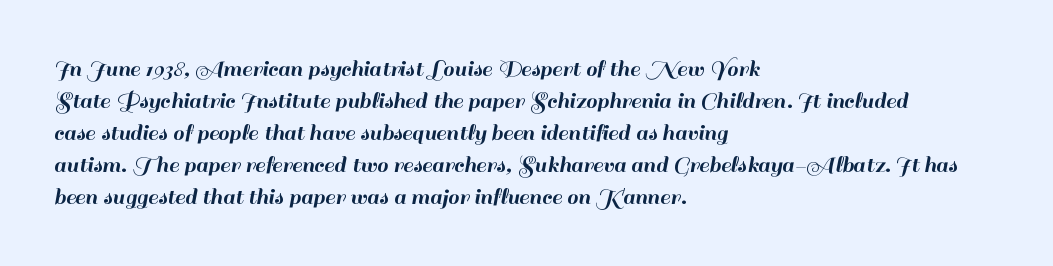
{"underline": "no", "align": "left", "line_spacing": "normal", "line_spacing_ratio": 1.28, "letter_spacing": "normal", "letter_spacing_em": 0.0, "glyph_px": 25}
